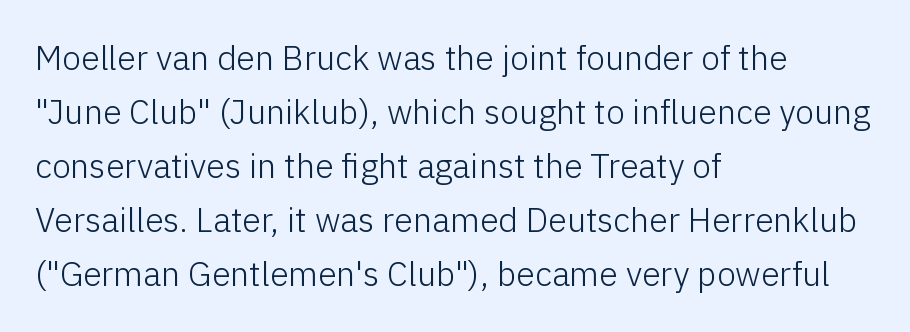
Q: Is the text bold? A: No.
Q: Is the text italic (slanted)? A: No, it is upright.
Q: Is the typeface a serif or a sans-serif typeface? A: Sans-serif.
Q: Is the text underlined? A: No.
Q: How is the paragraph aligned? A: Left-aligned.
Q: Is the spacing between letters normal or unusually wide? A: Normal.
Q: Is the spacing between lines tight, normal or loose? A: Normal.
Q: Width (condensed, normal, or wide)? A: Normal.
Q: Stroke contrast? A: Low.
Q: x-height? A: Medium.
Q: Monospaced? A: No.
